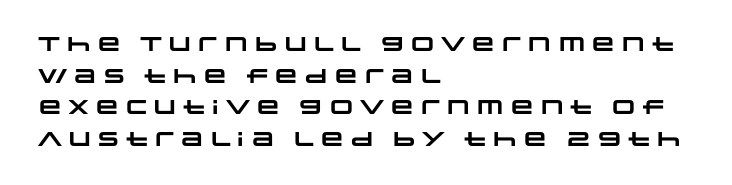
Q: Is the text bold? A: Yes.
Q: Is the text underlined? A: No.
Q: How is the paragraph aligned? A: Left-aligned.
Q: Is the spacing between letters normal or unusually wide? A: Normal.
Q: Is the spacing between lines tight, normal or loose? A: Normal.
